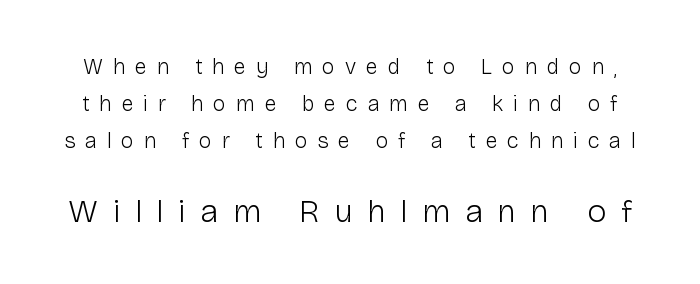
The image shows 33 px light sans-serif type, upright; set normal line spacing (1.69x), unusually wide letter spacing (+0.44 em), not underlined; the second (bottom) block is 1.5x larger; low stroke contrast and a medium x-height.
